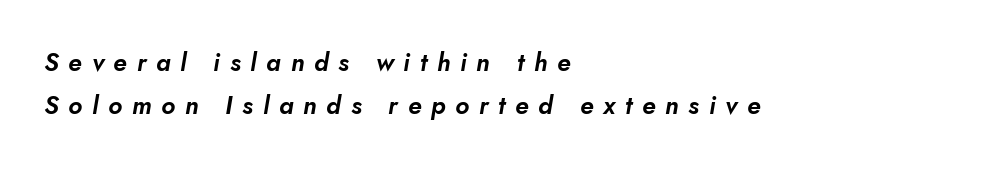
These lines have a slow, spaced-out rhythm from letter to letter. Characters are canted at an angle relative to the baseline's perpendicular. These lines stack with their left ends in a neat column. Letters rest on an invisible, unmarked baseline.
